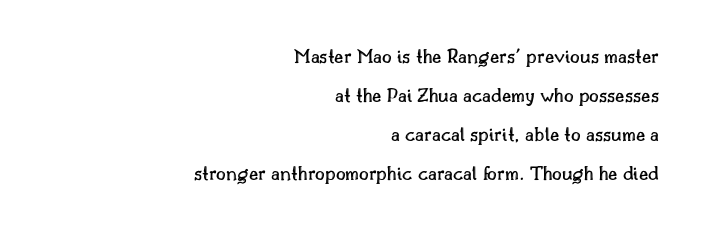
The image shows 21 px text type, upright; set right-aligned, line spacing 1.86x, normal letter spacing, not underlined.
